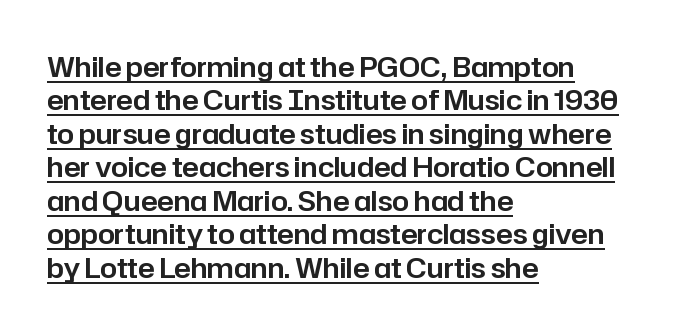
The image shows 27 px text type, upright; set left-aligned, line spacing 1.24x, normal letter spacing, underlined.
